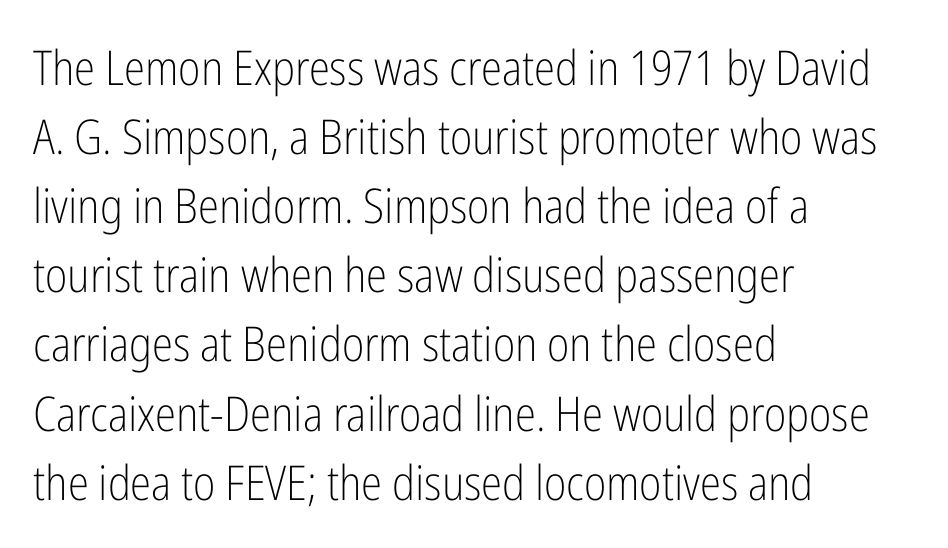
I'd call this a sans setting — the letters go barefoot. If you drew a line through each stem, it would be perfectly vertical. Stroke mass is kept to a normal reading level or below. These lines are set flush left with a ragged right edge. The specimen omits any rule beneath the text block's lines. Caption: standard tracking, unaltered.
